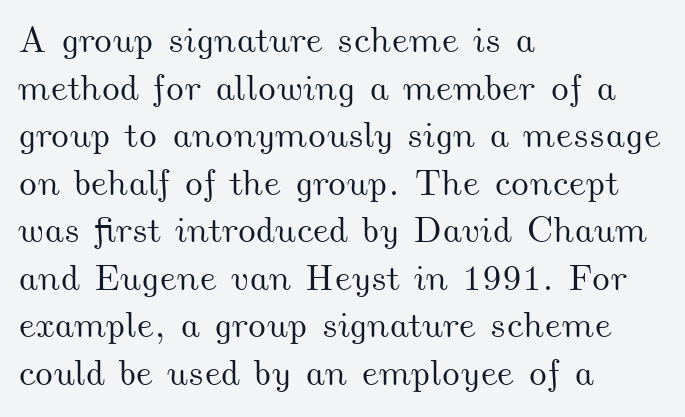
Looks like regular typesetting: each glyph gets only the width it needs. This rendering leaves character spacing at its baseline value. The paragraph has a hard left edge and a soft right edge. A typesetter would call this leading conventional body-copy spacing. This rendering features lettering with no underline.
